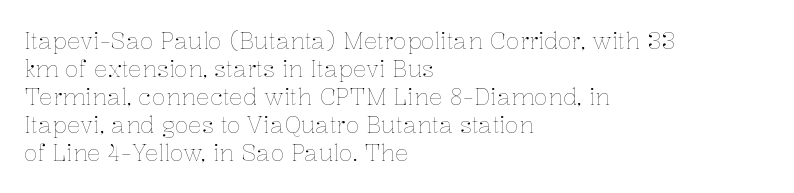
Every stem runs plumb, perpendicular to the baseline. Layout note: lines flush left. Decoration check: the copy has no underline. Short note: letters normally spaced.
